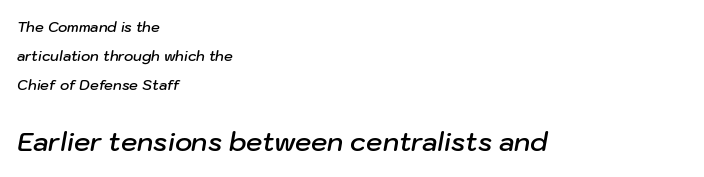
Short and long lines alike share a common starting point at left. There is no visible air inserted between adjacent glyphs. Loosely led — the rows are spread out. A bare baseline throughout the passage.
